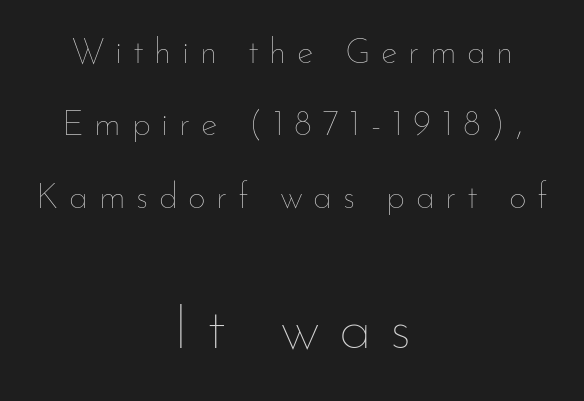
Q: Is the text bold? A: No.
Q: Is the text italic (slanted)? A: No, it is upright.
Q: Is the text underlined? A: No.
Q: How is the paragraph aligned? A: Centered.
Q: Is the spacing between letters normal or unusually wide? A: Unusually wide.
Q: Is the spacing between lines tight, normal or loose? A: Loose.
Q: Which block of text is set in a larger size, the first (top) or the second (bottom)? A: The second (bottom) one.
Q: Width (condensed, normal, or wide)? A: Normal.
Q: Stroke contrast? A: Low.
Q: x-height? A: Small.
Q: Monospaced? A: No.
